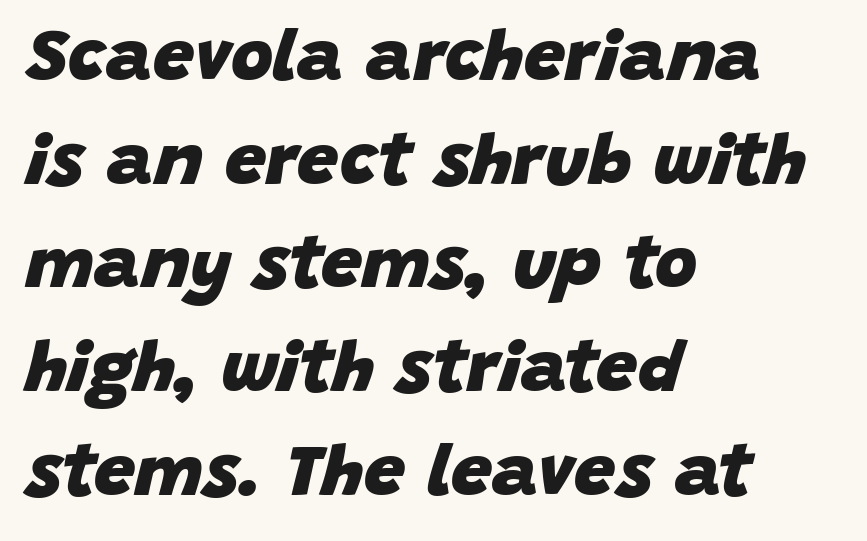
Q: Is the text bold? A: Yes.
Q: Is the text italic (slanted)? A: Yes, it leans right by about 15 degrees.
Q: Is the text underlined? A: No.
Q: How is the paragraph aligned? A: Left-aligned.
Q: Is the spacing between letters normal or unusually wide? A: Normal.
Q: Is the spacing between lines tight, normal or loose? A: Normal.
Q: Width (condensed, normal, or wide)? A: Normal.
Q: Stroke contrast? A: Low.
Q: x-height? A: Large.
Q: Monospaced? A: No.
